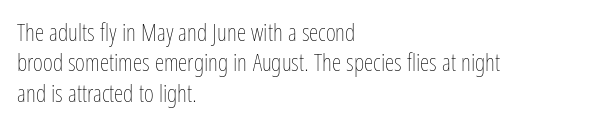
{"italic": "no", "bold": "no", "underline": "no", "align": "left", "line_spacing": "normal", "line_spacing_ratio": 1.27, "letter_spacing": "normal", "letter_spacing_em": 0.0, "glyph_px": 24}
